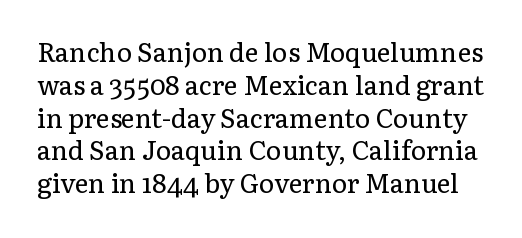
Weight: in the light-to-regular range. A typesetter would mark this as roman, not italic. Default kerning and tracking; the words read as compact shapes. A clean baseline with only descenders dipping below it. Vertically, the passage feels balanced, rows spaced as you'd expect.
